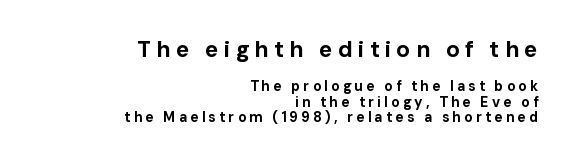
{"italic": "no", "bold": "yes", "underline": "no", "align": "right", "line_spacing": "tight", "line_spacing_ratio": 1.09, "letter_spacing": "wide", "letter_spacing_em": 0.22, "larger_block": "first", "size_ratio": 1.64, "glyph_px": 23}
